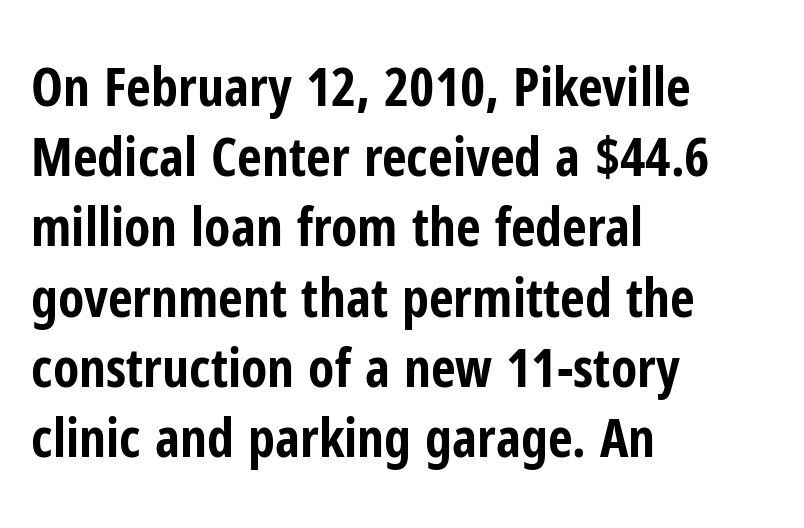
The image shows 54 px bold, condensed sans-serif type, upright; set left-aligned, normal line spacing (1.3x), normal letter spacing, not underlined; low stroke contrast and a medium x-height.
